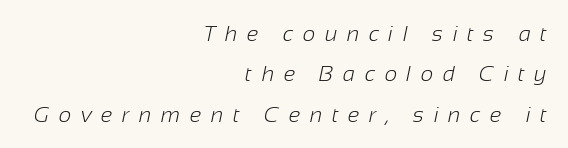
Descenders are the only things crossing below the line. Line ends are locked; line starts wander. The letters look calm and open, with moderate or lighter stems. Between one letter and the next there's a generous, obvious gap.
